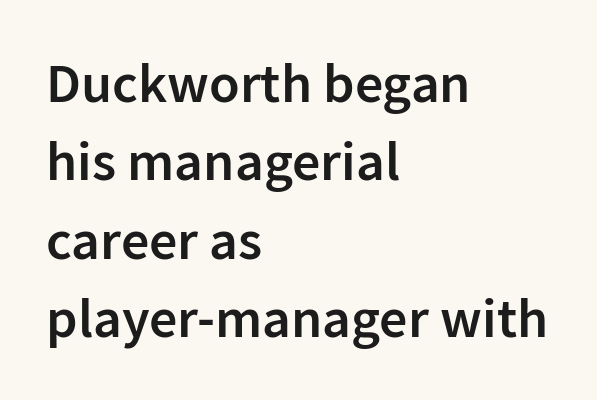
Q: Is the text bold? A: Semi-bold.
Q: Is the text italic (slanted)? A: No, it is upright.
Q: Is the typeface a serif or a sans-serif typeface? A: Sans-serif.
Q: Is the text underlined? A: No.
Q: How is the paragraph aligned? A: Left-aligned.
Q: Is the spacing between letters normal or unusually wide? A: Normal.
Q: Is the spacing between lines tight, normal or loose? A: Normal.
Q: Width (condensed, normal, or wide)? A: Normal.
Q: Stroke contrast? A: Low.
Q: x-height? A: Medium.
Q: Monospaced? A: No.
